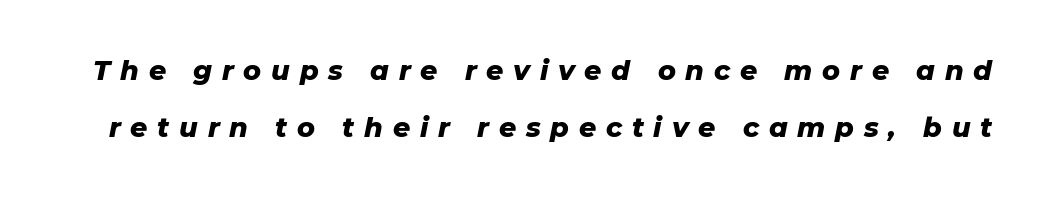
The image shows 27 px bold type, italic (leaning right); set loose line spacing (2.12x), unusually wide letter spacing (+0.36 em), not underlined.
